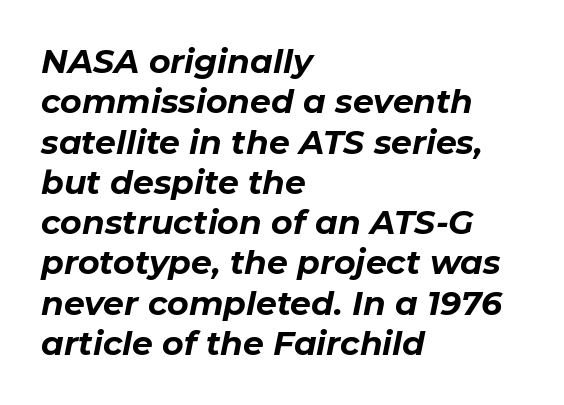
{"italic": "yes", "lean": "right", "slant_degrees": 11, "bold": "yes", "weight": "bold", "width": "normal", "stroke_contrast": "low", "x_height": "medium", "monospaced": "no", "underline": "no", "align": "left", "line_spacing_ratio": 1.22, "letter_spacing": "normal", "letter_spacing_em": 0.0, "glyph_px": 33}
